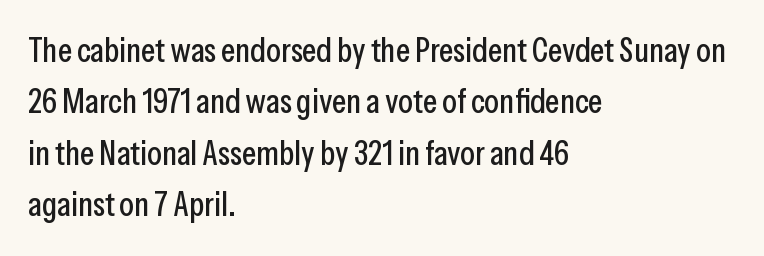
Decoration check: the copy has no underline. Upright lettering throughout. The characters display no serif detailing; their extremities are plain. What stands out about the letter spacing? Nothing — it is the standard amount.
